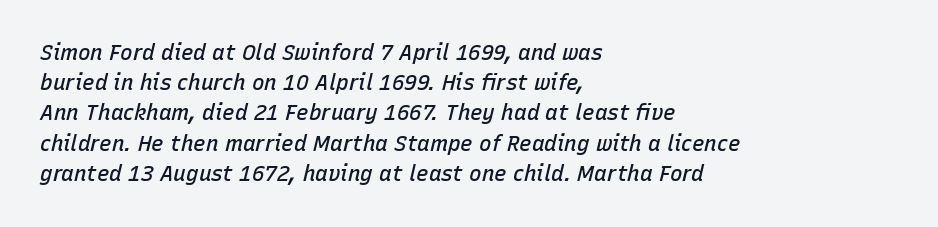
The image shows 21 px text type, italic (leaning right); set left-aligned, normal line spacing (1.44x), normal letter spacing, not underlined.
